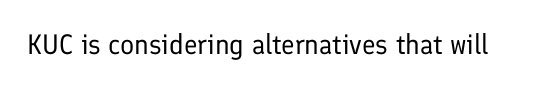
The specimen omits any rule beneath the text block's lines. Short note: letters normally spaced. Vertical strokes here are truly vertical. Note the varied advance widths — an 'i' is clearly narrower than an 'm'. The face used here is a sans, in the tradition of grotesques and geometrics.
